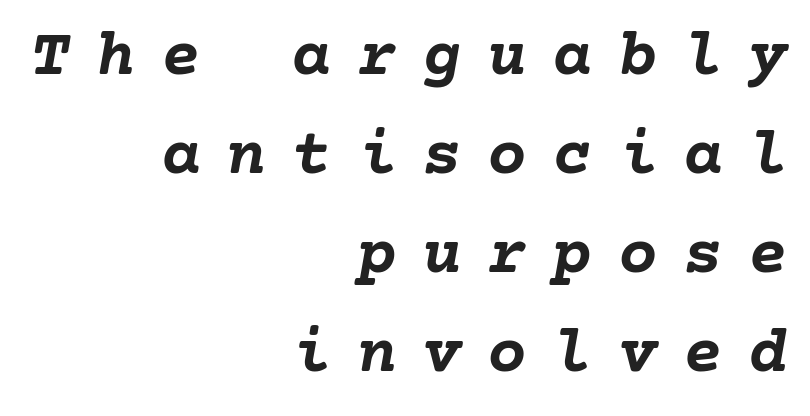
Q: Is the text bold? A: Yes.
Q: Is the text italic (slanted)? A: Yes, it leans right by about 10 degrees.
Q: Is the text underlined? A: No.
Q: How is the paragraph aligned? A: Right-aligned.
Q: Is the spacing between letters normal or unusually wide? A: Unusually wide.
Q: Is the spacing between lines tight, normal or loose? A: Normal.
Q: Width (condensed, normal, or wide)? A: Normal.
Q: Stroke contrast? A: Low.
Q: x-height? A: Medium.
